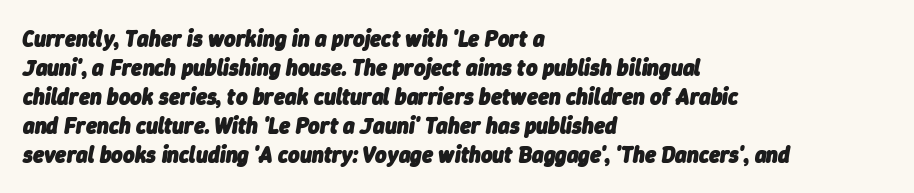
Q: Is the text bold? A: Yes.
Q: Is the text italic (slanted)? A: Yes, it leans right by about 9 degrees.
Q: Is the text underlined? A: No.
Q: How is the paragraph aligned? A: Left-aligned.
Q: Is the spacing between letters normal or unusually wide? A: Normal.
Q: Is the spacing between lines tight, normal or loose? A: Normal.
